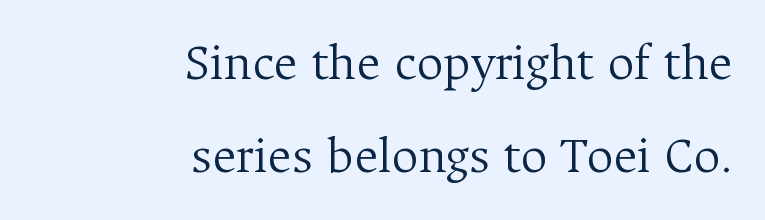
Q: Is the text bold? A: No.
Q: Is the text italic (slanted)? A: No, it is upright.
Q: Is the typeface a serif or a sans-serif typeface? A: Serif.
Q: Is the text underlined? A: No.
Q: How is the paragraph aligned? A: Right-aligned.
Q: Is the spacing between letters normal or unusually wide? A: Normal.
Q: Width (condensed, normal, or wide)? A: Normal.
Q: Stroke contrast? A: Medium.
Q: x-height? A: Medium.
Q: Monospaced? A: No.
